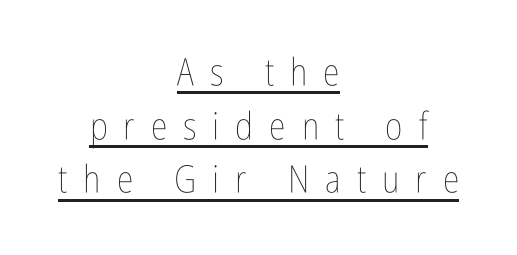
The image shows 38 px thin, condensed type, upright; set centered, normal line spacing (1.41x), unusually wide letter spacing (+0.42 em), underlined; low stroke contrast and a medium x-height.
